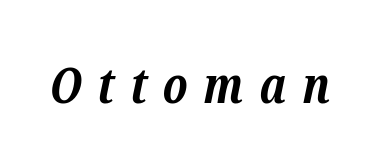
Q: Is the text bold? A: Yes.
Q: Is the text italic (slanted)? A: Yes, it leans right by about 12 degrees.
Q: Is the typeface a serif or a sans-serif typeface? A: Serif.
Q: Is the text underlined? A: No.
Q: Is the spacing between letters normal or unusually wide? A: Unusually wide.
Q: Width (condensed, normal, or wide)? A: Normal.
Q: Stroke contrast? A: Low.
Q: x-height? A: Medium.
Q: Monospaced? A: No.
